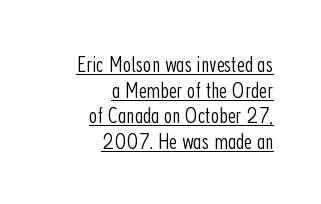
The image shows 24 px text type, upright; set right-aligned, tight line spacing (1.07x), normal letter spacing, underlined.
